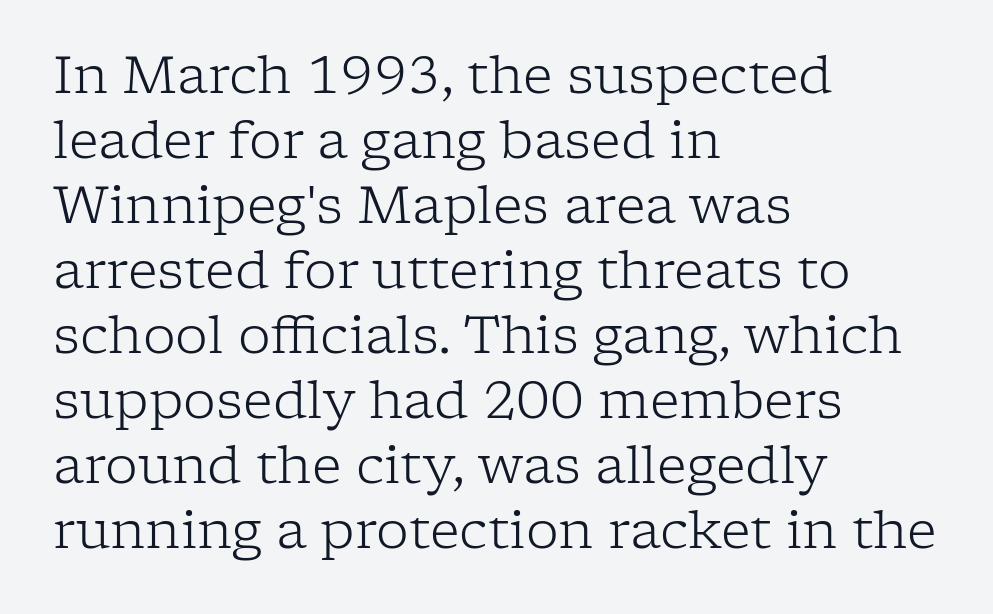
The image shows 52 px light serif type, upright; set left-aligned, normal line spacing (1.25x), normal letter spacing, not underlined; low stroke contrast and a medium x-height.
